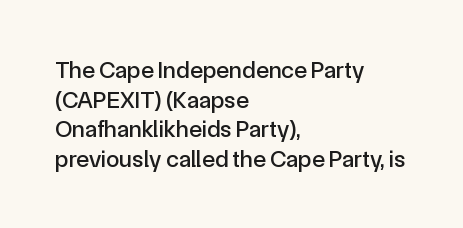
Q: Is the text italic (slanted)? A: No, it is upright.
Q: Is the text underlined? A: No.
Q: How is the paragraph aligned? A: Left-aligned.
Q: Is the spacing between letters normal or unusually wide? A: Normal.
